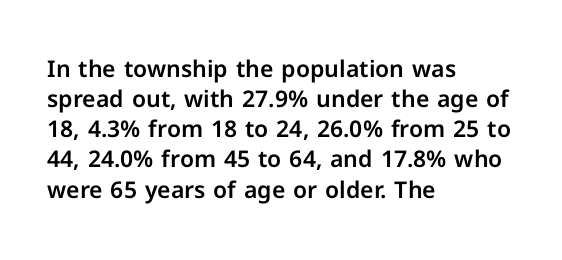
The image shows 23 px text type, upright; set left-aligned, normal line spacing (1.31x), normal letter spacing, not underlined.
